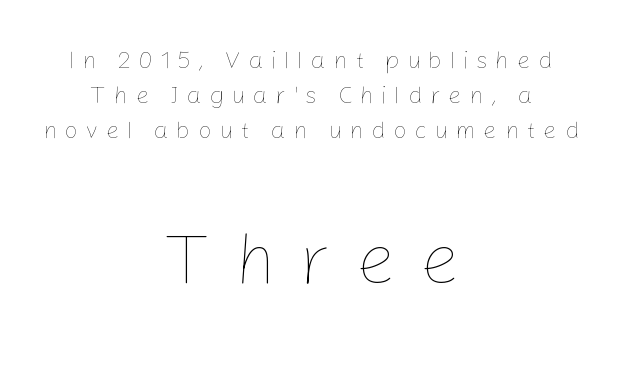
Q: Is the text bold? A: No.
Q: Is the text italic (slanted)? A: No, it is upright.
Q: Is the text underlined? A: No.
Q: How is the paragraph aligned? A: Centered.
Q: Is the spacing between letters normal or unusually wide? A: Unusually wide.
Q: Is the spacing between lines tight, normal or loose? A: Normal.
Q: Which block of text is set in a larger size, the first (top) or the second (bottom)? A: The second (bottom) one.
Q: Width (condensed, normal, or wide)? A: Normal.
Q: Stroke contrast? A: Low.
Q: x-height? A: Medium.
Q: Monospaced? A: No.
